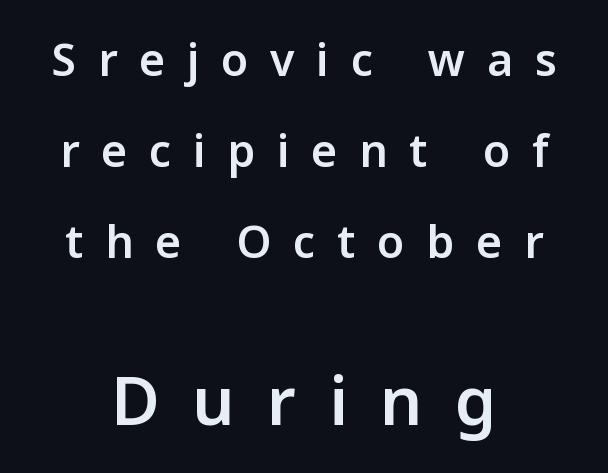
The image shows 67 px semibold sans-serif type, upright; set centered, loose line spacing (2.02x), unusually wide letter spacing (+0.48 em), not underlined; the second (bottom) block is 1.49x larger; low stroke contrast and a medium x-height.
